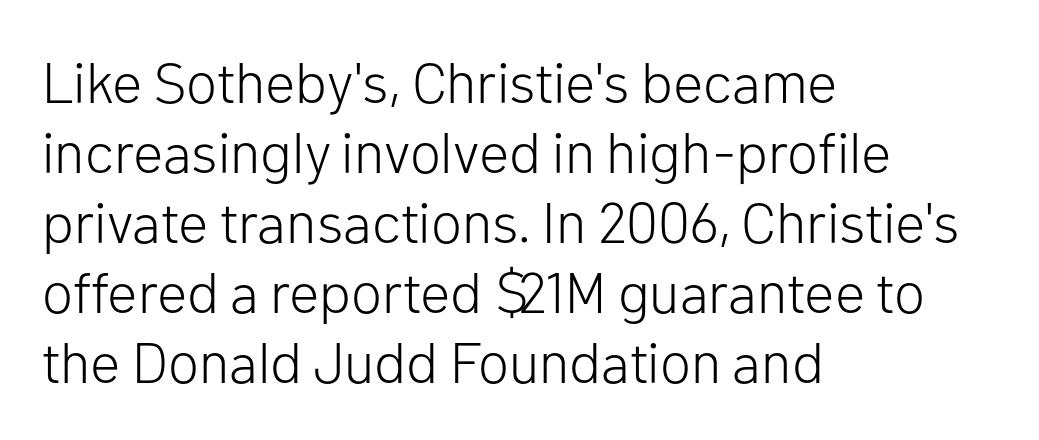
Q: Is the text bold? A: No.
Q: Is the text italic (slanted)? A: No, it is upright.
Q: Is the typeface a serif or a sans-serif typeface? A: Sans-serif.
Q: Is the text underlined? A: No.
Q: How is the paragraph aligned? A: Left-aligned.
Q: Is the spacing between letters normal or unusually wide? A: Normal.
Q: Width (condensed, normal, or wide)? A: Normal.
Q: Stroke contrast? A: Low.
Q: x-height? A: Medium.
Q: Monospaced? A: No.
